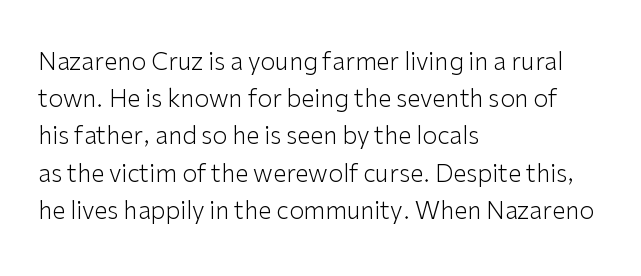
The image shows 24 px text type, upright; set left-aligned, normal line spacing (1.55x), normal letter spacing, not underlined.
